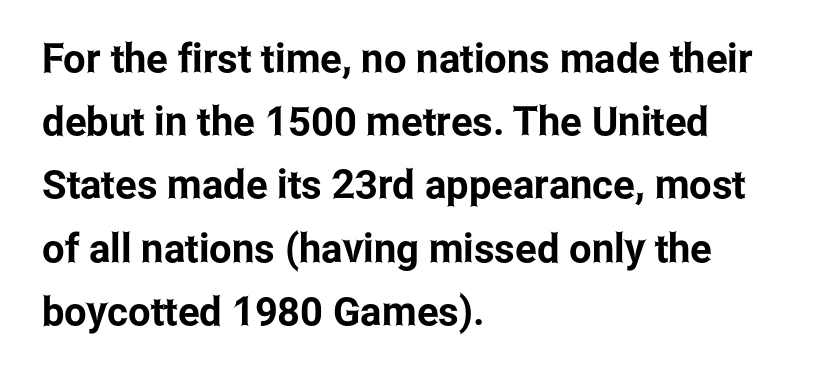
Q: Is the text italic (slanted)? A: No, it is upright.
Q: Is the typeface a serif or a sans-serif typeface? A: Sans-serif.
Q: Is the text underlined? A: No.
Q: How is the paragraph aligned? A: Left-aligned.
Q: Is the spacing between letters normal or unusually wide? A: Normal.
Q: Is the spacing between lines tight, normal or loose? A: Normal.
Q: Width (condensed, normal, or wide)? A: Condensed.
Q: Stroke contrast? A: Low.
Q: x-height? A: Medium.
Q: Monospaced? A: No.
